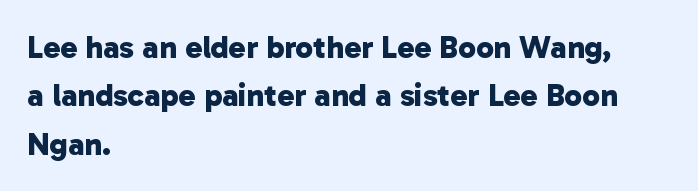
{"serif": "no", "bold": "yes", "weight": "bold", "width": "normal", "stroke_contrast": "low", "x_height": "medium", "monospaced": "no", "underline": "no", "align": "left", "line_spacing": "normal", "line_spacing_ratio": 1.51, "letter_spacing": "normal", "letter_spacing_em": 0.0, "glyph_px": 32}
